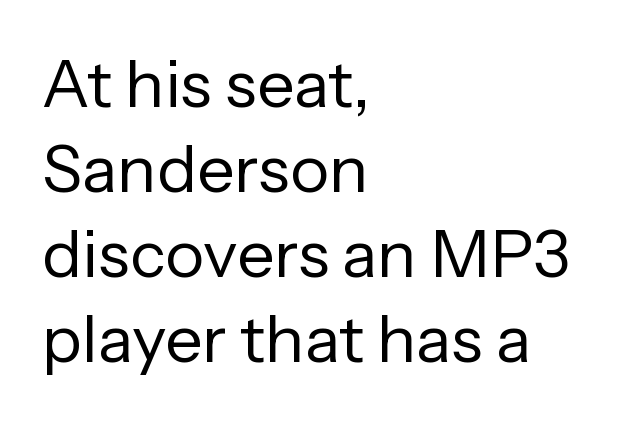
Q: Is the text bold? A: No.
Q: Is the text italic (slanted)? A: No, it is upright.
Q: Is the typeface a serif or a sans-serif typeface? A: Sans-serif.
Q: Is the text underlined? A: No.
Q: How is the paragraph aligned? A: Left-aligned.
Q: Is the spacing between letters normal or unusually wide? A: Normal.
Q: Is the spacing between lines tight, normal or loose? A: Normal.
Q: Width (condensed, normal, or wide)? A: Normal.
Q: Stroke contrast? A: Low.
Q: x-height? A: Medium.
Q: Monospaced? A: No.
